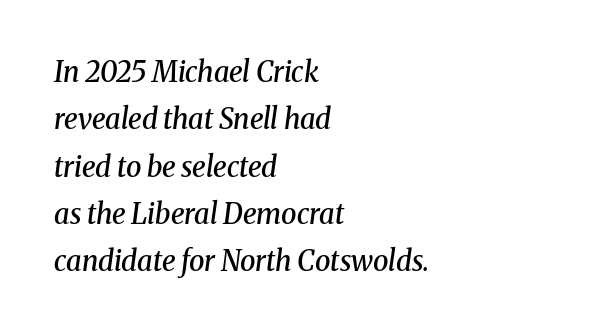
Q: Is the text bold? A: Semi-bold.
Q: Is the text italic (slanted)? A: Yes, it leans right by about 8 degrees.
Q: Is the typeface a serif or a sans-serif typeface? A: Serif.
Q: Is the text underlined? A: No.
Q: How is the paragraph aligned? A: Left-aligned.
Q: Is the spacing between letters normal or unusually wide? A: Normal.
Q: Is the spacing between lines tight, normal or loose? A: Normal.
Q: Width (condensed, normal, or wide)? A: Normal.
Q: Stroke contrast? A: Medium.
Q: x-height? A: Medium.
Q: Monospaced? A: No.
